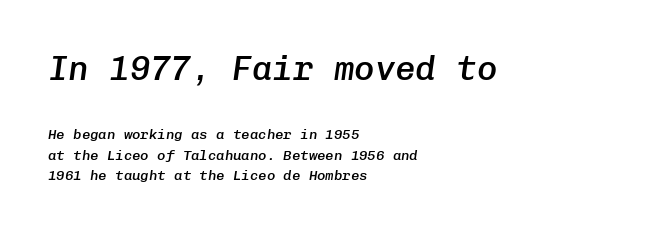
Q: Is the text bold? A: Semi-bold.
Q: Is the text italic (slanted)? A: Yes, it leans right by about 8 degrees.
Q: Is the text underlined? A: No.
Q: How is the paragraph aligned? A: Left-aligned.
Q: Is the spacing between letters normal or unusually wide? A: Normal.
Q: Is the spacing between lines tight, normal or loose? A: Normal.
Q: Which block of text is set in a larger size, the first (top) or the second (bottom)? A: The first (top) one.
Q: Width (condensed, normal, or wide)? A: Normal.
Q: Stroke contrast? A: Low.
Q: x-height? A: Medium.
Q: Monospaced? A: Yes.
